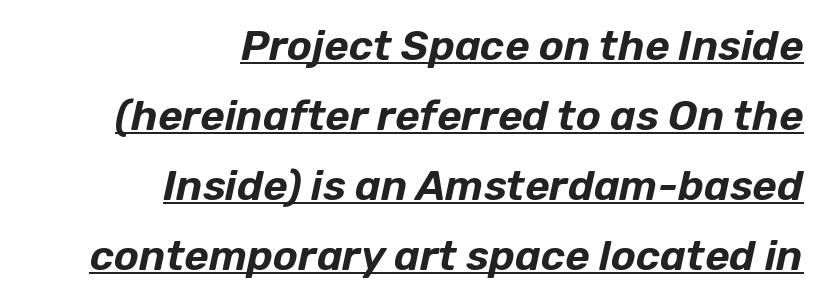
The lines sit at an ordinary, default distance from one another. What decoration does the sample have? An underline. Slant detected: the letters are inclined. These lines are rendered in a variable-pitch font.
